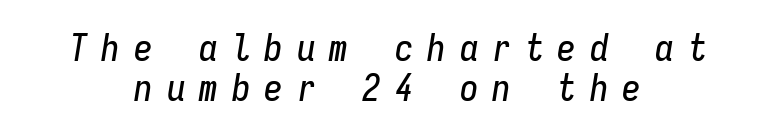
The image shows 37 px condensed type, italic (leaning right), monospaced; set centered, tight line spacing (1.07x), unusually wide letter spacing (+0.38 em), not underlined; low stroke contrast and a medium x-height.
